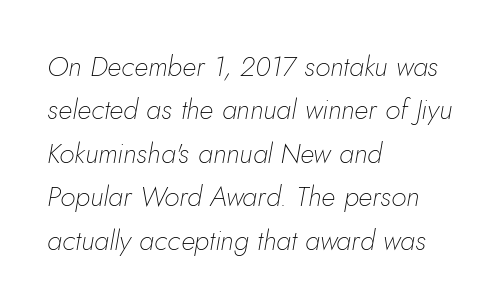
{"italic": "yes", "lean": "right", "slant_degrees": 10, "bold": "no", "weight": "thin", "width": "normal", "stroke_contrast": "low", "x_height": "small", "monospaced": "no", "underline": "no", "align": "left", "line_spacing": "normal", "line_spacing_ratio": 1.55, "letter_spacing": "normal", "letter_spacing_em": 0.0, "glyph_px": 28}
